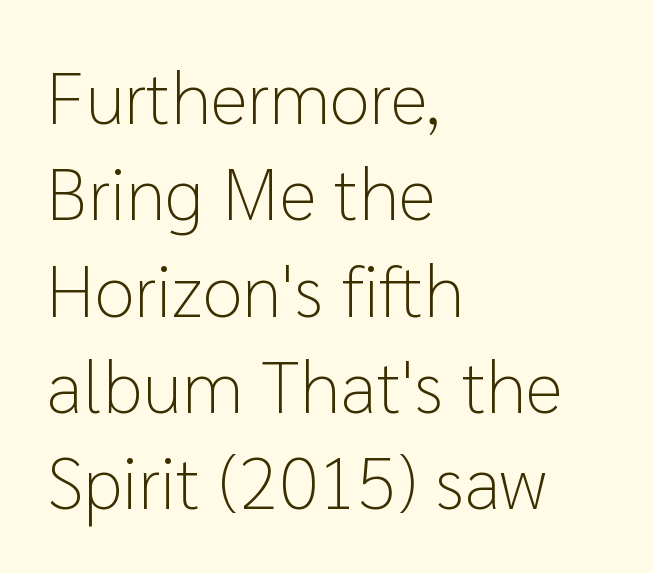
Quick note: underline off. A typesetter would call this proportional, since set widths differ per character. Line starts are locked; line ends wander. Rows of type keep a routine distance in the vertical direction. Every character sits straight up, as roman type does. Heaviness? Minimal to ordinary, like unemphasized prose.
